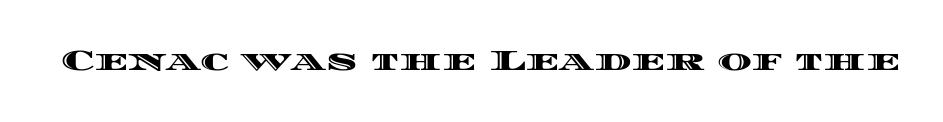
Upright lettering throughout. There is no visible air inserted between adjacent glyphs. The face used here is proportionally spaced, like ordinary book or web type. Unmarked baselines from the first word to the last.
